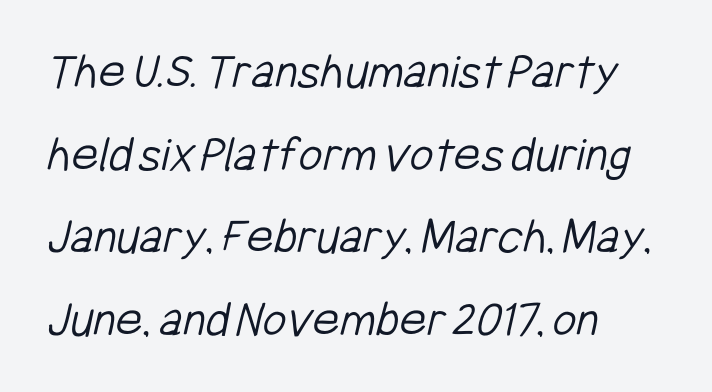
{"serif": "no", "bold": "no", "weight": "light", "width": "condensed", "stroke_contrast": "low", "x_height": "medium", "monospaced": "no", "underline": "no", "align": "left", "line_spacing": "normal", "line_spacing_ratio": 1.59, "letter_spacing": "normal", "letter_spacing_em": 0.0, "glyph_px": 52}
